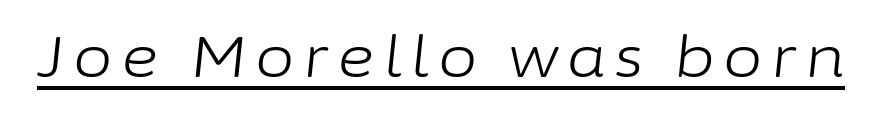
The image shows 57 px light type, italic (leaning right); set underlined; low stroke contrast and a medium x-height.
